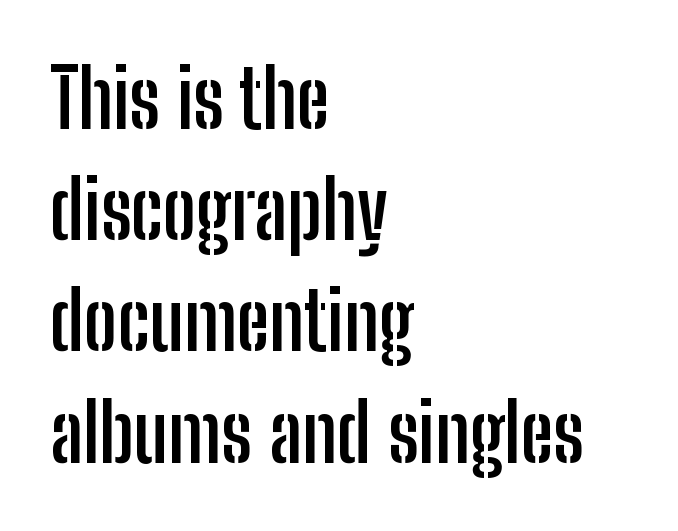
Q: Is the text bold? A: Yes.
Q: Is the text italic (slanted)? A: No, it is upright.
Q: Is the typeface a serif or a sans-serif typeface? A: Sans-serif.
Q: Is the text underlined? A: No.
Q: How is the paragraph aligned? A: Left-aligned.
Q: Is the spacing between letters normal or unusually wide? A: Normal.
Q: Is the spacing between lines tight, normal or loose? A: Normal.
Q: Width (condensed, normal, or wide)? A: Condensed.
Q: Stroke contrast? A: Low.
Q: x-height? A: Medium.
Q: Monospaced? A: No.
